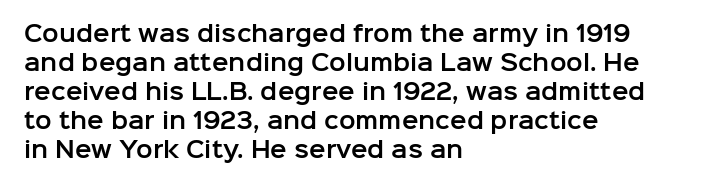
The image shows 22 px text type, upright; set left-aligned, normal line spacing (1.32x), normal letter spacing, not underlined.
